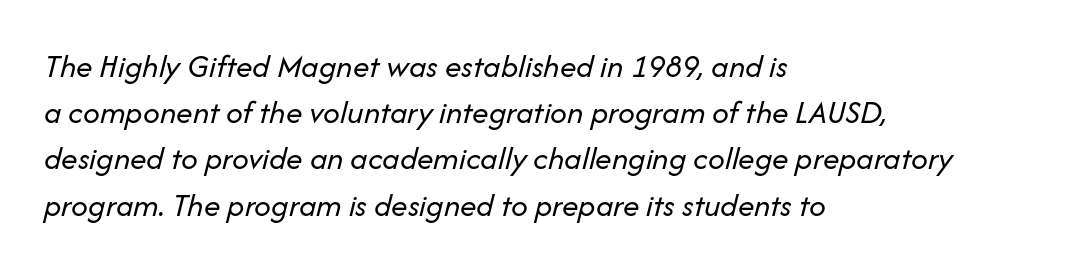
The image shows 33 px regular-weight type, italic (leaning right); set left-aligned, normal line spacing (1.4x), normal letter spacing, not underlined; low stroke contrast and a medium x-height.
